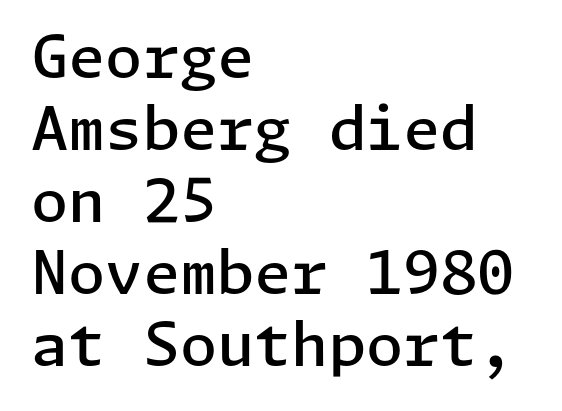
{"serif": "no", "italic": "no", "bold": "semi", "weight": "semibold", "width": "normal", "stroke_contrast": "low", "x_height": "medium", "underline": "no", "align": "left", "line_spacing_ratio": 1.2, "letter_spacing": "normal", "letter_spacing_em": 0.0, "glyph_px": 60}
